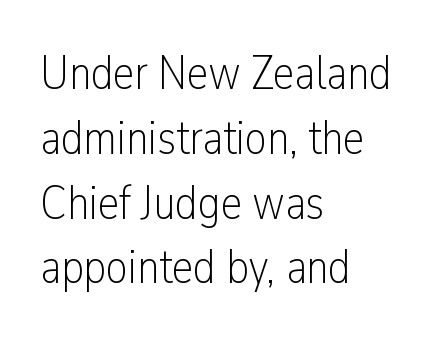
{"serif": "no", "italic": "no", "bold": "no", "weight": "light", "width": "condensed", "stroke_contrast": "low", "x_height": "medium", "monospaced": "no", "underline": "no", "align": "left", "line_spacing": "normal", "line_spacing_ratio": 1.35, "letter_spacing": "normal", "letter_spacing_em": 0.0, "glyph_px": 48}
